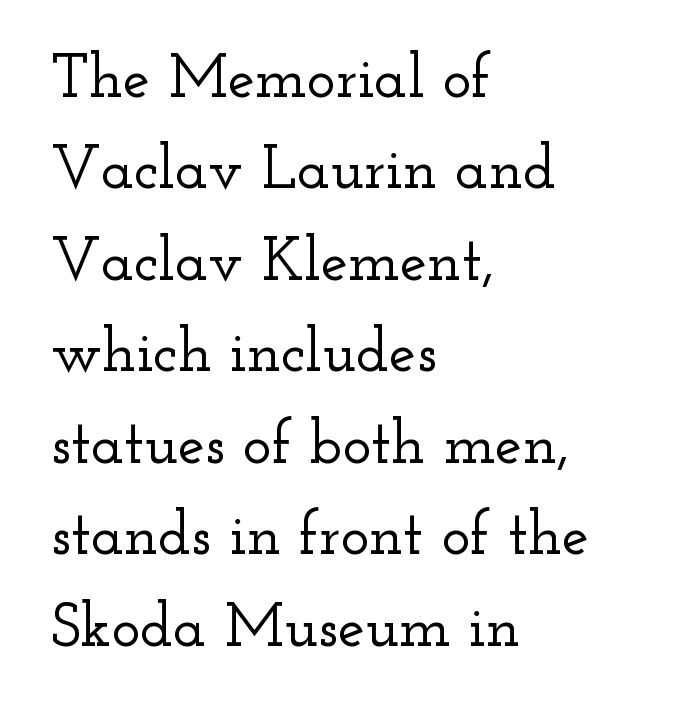
Evenly set lines give the paragraph a standard silhouette. What kind of face is this? One with serifs. The text block is weighted toward the left margin, trailing off unevenly rightward. Style check: upright.
